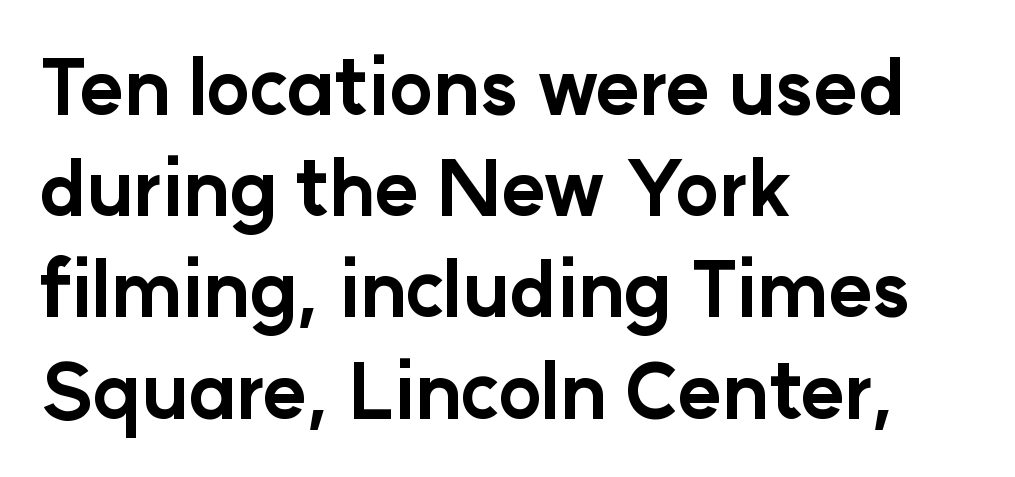
If you drew a line through each stem, it would be perfectly vertical. Varying glyph widths throughout — classic text-font behaviour. Caption: multi-line text, flush left, ragged right. How would I describe the line gaps? Plain and ordinary.
